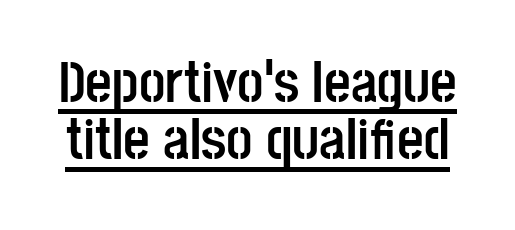
The designer dialed line spacing down below the default. The font family rendered here belongs to the sans-serif group. The type sits square on the baseline with zero lean. Looks like regular typesetting: each glyph gets only the width it needs. Chunky letters — that's bold for sure.
